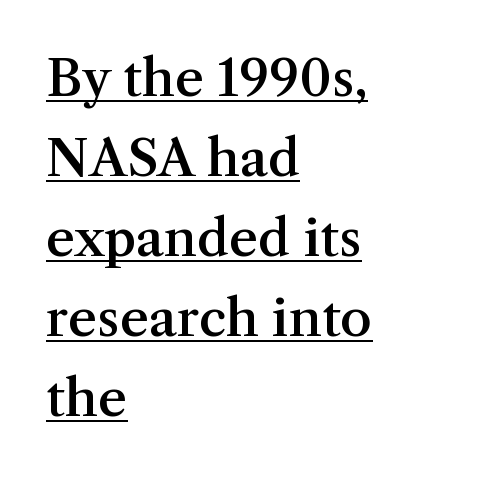
{"serif": "yes", "italic": "no", "bold": "semi", "weight": "semibold", "width": "normal", "stroke_contrast": "medium", "x_height": "medium", "monospaced": "no", "underline": "yes", "align": "left", "line_spacing": "normal", "line_spacing_ratio": 1.57, "letter_spacing": "normal", "letter_spacing_em": 0.0, "glyph_px": 51}
